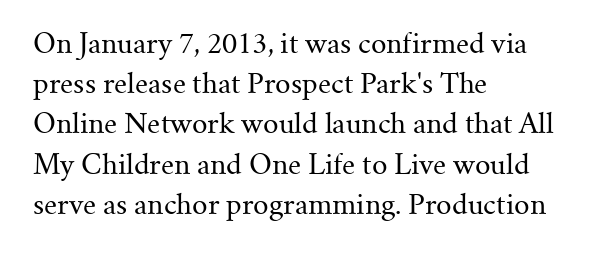
The paragraph shown leans on its left margin. Has an underline been added? It has not. The font's upright variant was chosen for this text. The cut favours lightness, reaching ordinary text weight at its darkest.
